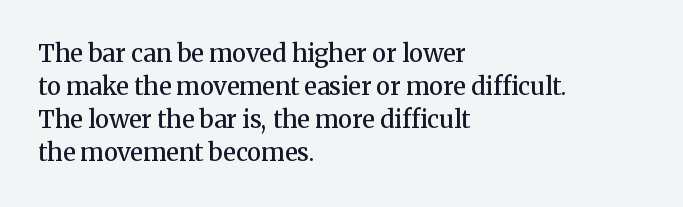
This rendering features lettering with no underline. Firm but not heavy-handed strokes: this text is semibold. Compared with typical body copy, the letter spacing here is the same. This sample is left-justified, so line endings fall wherever the words run out. Normally led — the rows are evenly, conventionally spaced.
